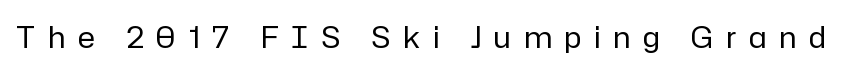
The image shows 29 px regular-weight sans-serif type, upright; set unusually wide letter spacing (+0.45 em), not underlined; low stroke contrast and a medium x-height.
